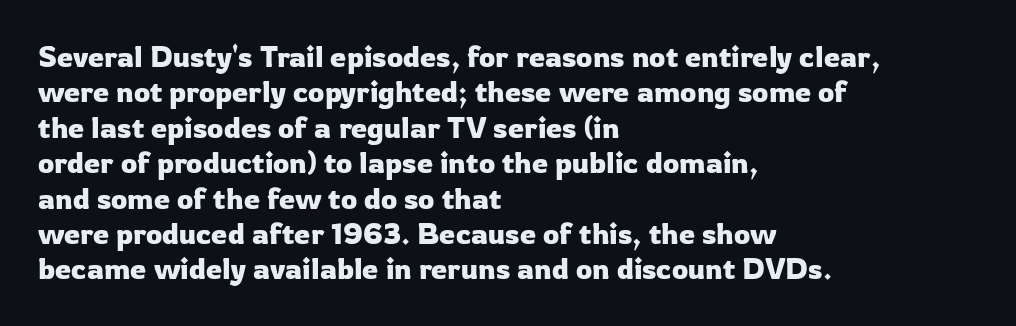
Horizontally, the lines are justified to the leading edge only. This sample uses plain, unmodified letter spacing. The text was rendered using a sans face with plain stroke endings. A typesetter would call this proportional, since set widths differ per character.
